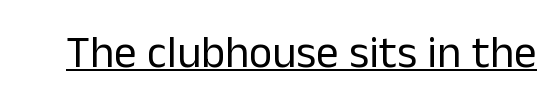
{"serif": "no", "italic": "no", "bold": "no", "weight": "regular", "width": "normal", "stroke_contrast": "low", "x_height": "medium", "monospaced": "no", "underline": "yes", "letter_spacing": "normal", "letter_spacing_em": 0.0, "glyph_px": 45}
